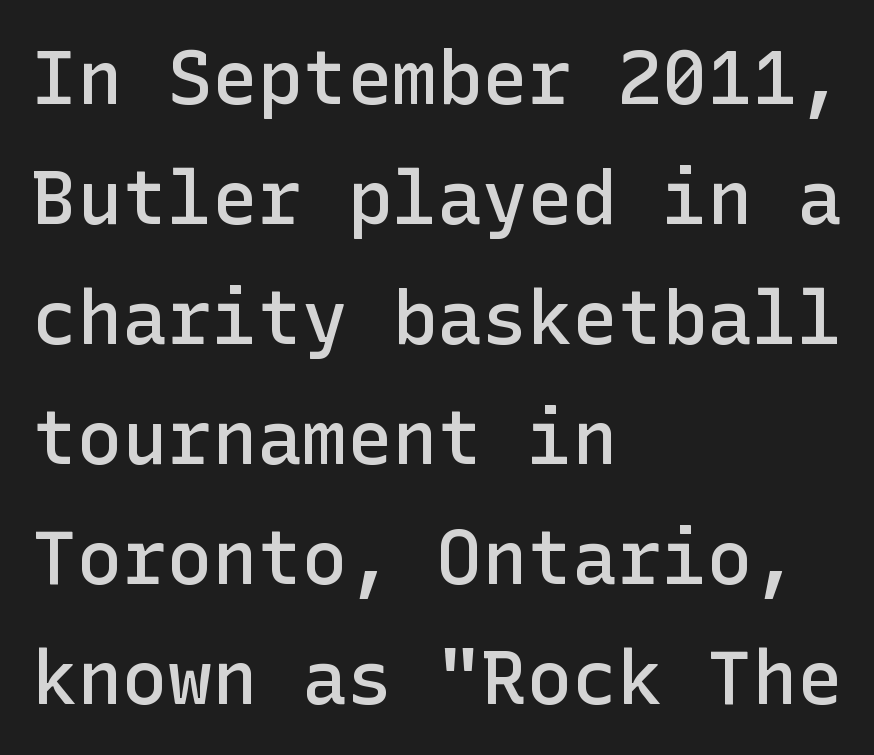
Q: Is the text bold? A: Semi-bold.
Q: Is the text italic (slanted)? A: No, it is upright.
Q: Is the typeface a serif or a sans-serif typeface? A: Sans-serif.
Q: Is the text underlined? A: No.
Q: How is the paragraph aligned? A: Left-aligned.
Q: Is the spacing between letters normal or unusually wide? A: Normal.
Q: Is the spacing between lines tight, normal or loose? A: Normal.
Q: Width (condensed, normal, or wide)? A: Normal.
Q: Stroke contrast? A: Low.
Q: x-height? A: Medium.
